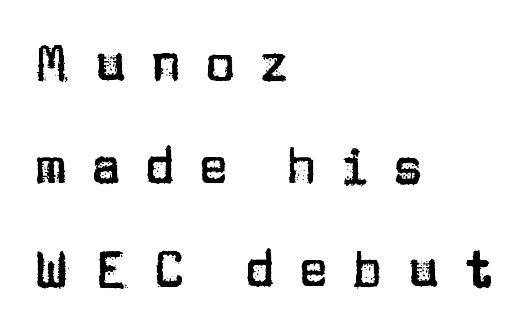
The image shows 50 px sans-serif type, upright; set left-aligned, loose line spacing (2.06x), unusually wide letter spacing (+0.47 em), not underlined; low stroke contrast and a large x-height.
